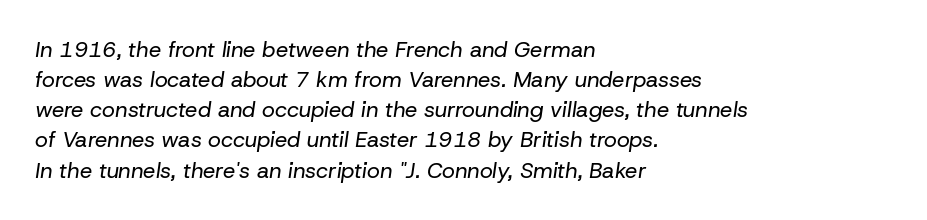
{"italic": "yes", "lean": "right", "slant_degrees": 8, "bold": "no", "underline": "no", "align": "left", "line_spacing": "normal", "line_spacing_ratio": 1.37, "letter_spacing": "normal", "letter_spacing_em": 0.0, "glyph_px": 22}
